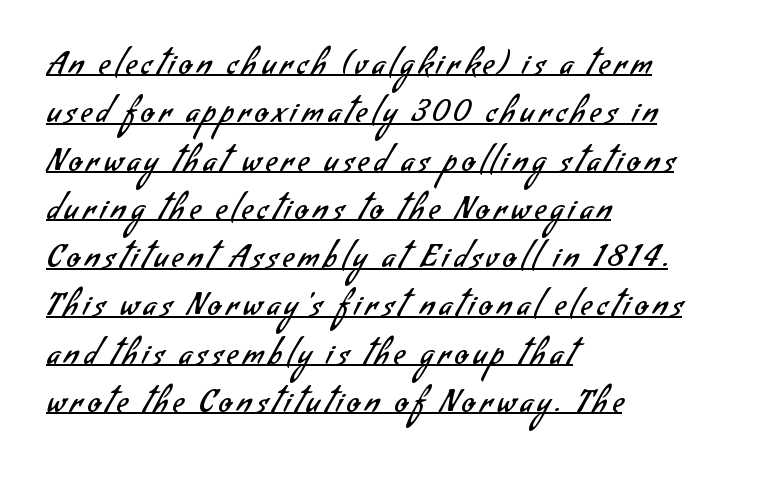
Q: Is the text bold? A: No.
Q: Is the typeface a serif or a sans-serif typeface? A: Sans-serif.
Q: Is the text underlined? A: Yes.
Q: How is the paragraph aligned? A: Left-aligned.
Q: Is the spacing between lines tight, normal or loose? A: Normal.
Q: Width (condensed, normal, or wide)? A: Normal.
Q: Stroke contrast? A: Low.
Q: x-height? A: Small.
Q: Monospaced? A: No.
